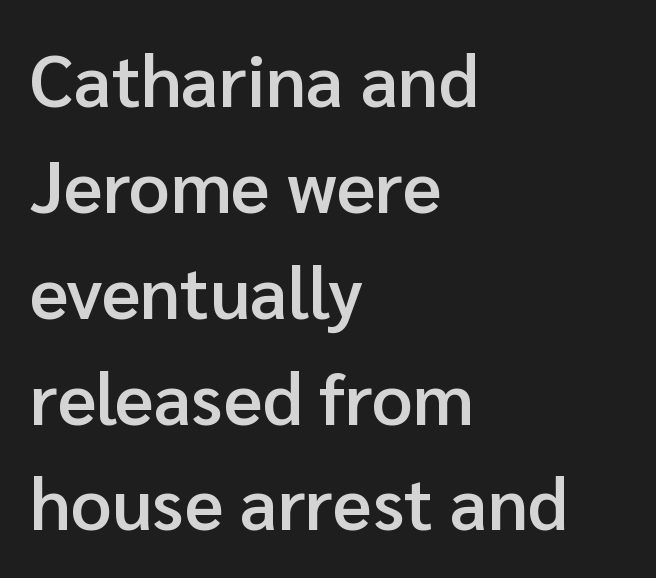
The image shows 72 px semibold sans-serif type, upright; set left-aligned, normal line spacing (1.47x), normal letter spacing, not underlined; low stroke contrast and a medium x-height.
